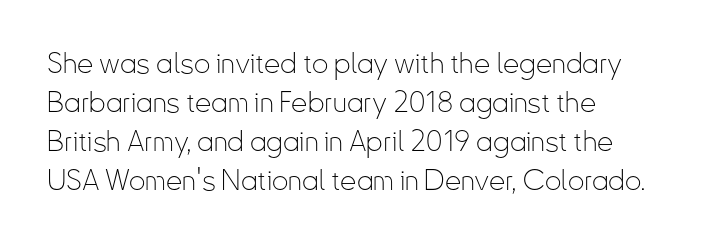
The image shows 29 px thin, condensed sans-serif type, upright; set left-aligned, normal line spacing (1.35x), normal letter spacing, not underlined; low stroke contrast and a small x-height.
